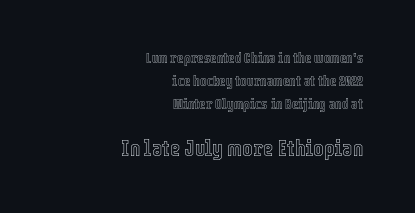
{"italic": "no", "underline": "no", "align": "right", "line_spacing": "normal", "line_spacing_ratio": 1.65, "letter_spacing": "normal", "letter_spacing_em": 0.0, "larger_block": "second", "size_ratio": 1.57, "glyph_px": 22}
